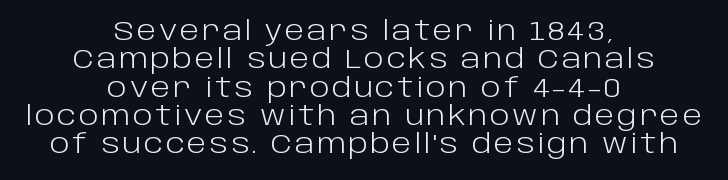
Nobody drew a line under any word here. This is not heavy type; no bold has been used. Reading down the column, the eye jumps only a short way to each next line. If you drew a line through each stem, it would be perfectly vertical.
